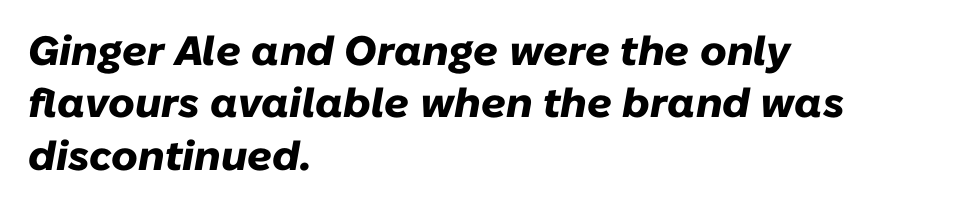
The image shows 41 px heavy type, italic (leaning right); set left-aligned, normal line spacing (1.28x), normal letter spacing, not underlined; low stroke contrast and a medium x-height.
